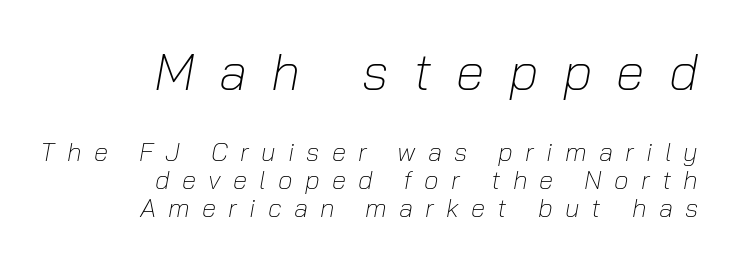
Q: Is the text bold? A: No.
Q: Is the text italic (slanted)? A: Yes, it leans right by about 10 degrees.
Q: Is the text underlined? A: No.
Q: How is the paragraph aligned? A: Right-aligned.
Q: Is the spacing between letters normal or unusually wide? A: Unusually wide.
Q: Is the spacing between lines tight, normal or loose? A: Tight.
Q: Which block of text is set in a larger size, the first (top) or the second (bottom)? A: The first (top) one.
Q: Width (condensed, normal, or wide)? A: Normal.
Q: Stroke contrast? A: Low.
Q: x-height? A: Medium.
Q: Monospaced? A: No.
